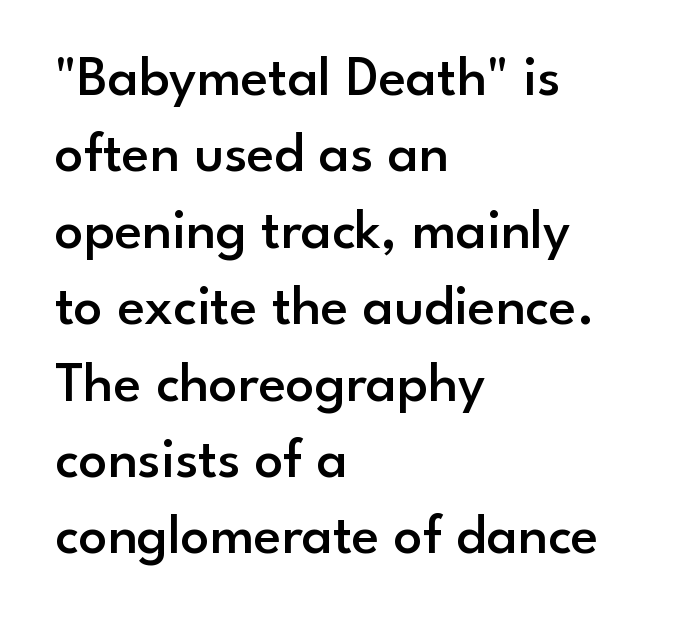
Q: Is the text bold? A: Semi-bold.
Q: Is the text italic (slanted)? A: No, it is upright.
Q: Is the typeface a serif or a sans-serif typeface? A: Sans-serif.
Q: Is the text underlined? A: No.
Q: How is the paragraph aligned? A: Left-aligned.
Q: Is the spacing between letters normal or unusually wide? A: Normal.
Q: Is the spacing between lines tight, normal or loose? A: Normal.
Q: Width (condensed, normal, or wide)? A: Normal.
Q: Stroke contrast? A: Low.
Q: x-height? A: Small.
Q: Monospaced? A: No.
